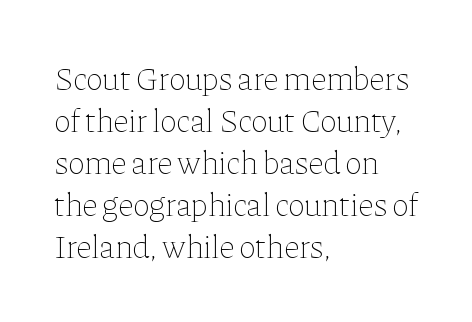
Each new line begins a customary step beneath the previous one. In CSS terms this would be text-align: left. A bare baseline throughout the passage. Do the characters align in a grid? No, the font is proportional. Summary of weight: not heavy and not bold.
